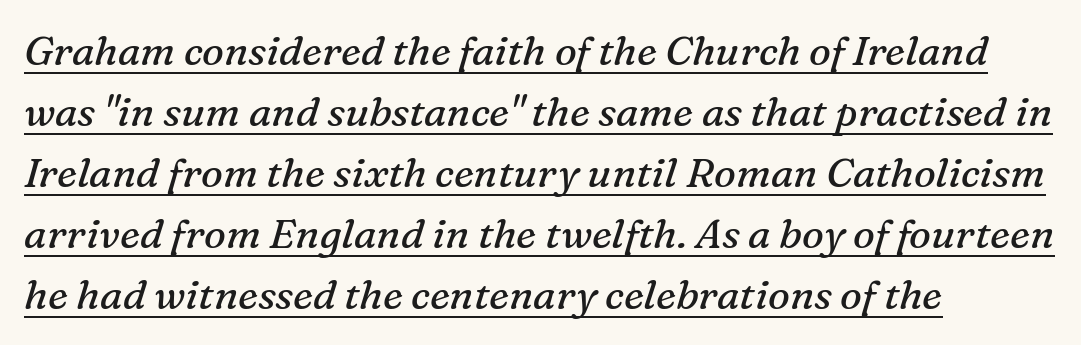
{"serif": "yes", "italic": "yes", "lean": "right", "slant_degrees": 16, "bold": "no", "weight": "regular", "width": "normal", "stroke_contrast": "medium", "x_height": "medium", "monospaced": "no", "underline": "yes", "align": "left", "line_spacing": "normal", "line_spacing_ratio": 1.49, "letter_spacing": "normal", "letter_spacing_em": 0.0, "glyph_px": 41}
